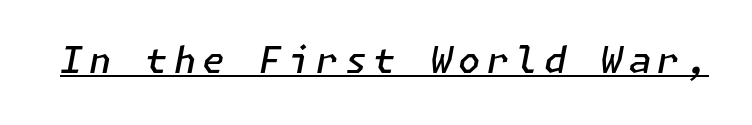
A bit beefed up — I'd call it semibold rather than bold. This sample uses an oblique cut, with every glyph tilted off the vertical. Quick note: underline on.
